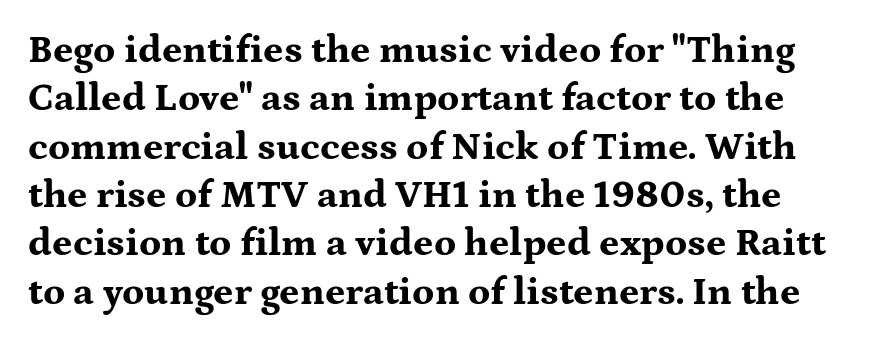
The image shows 39 px bold, wide serif type, upright; set line spacing 1.24x, normal letter spacing, not underlined; medium stroke contrast and a medium x-height.
